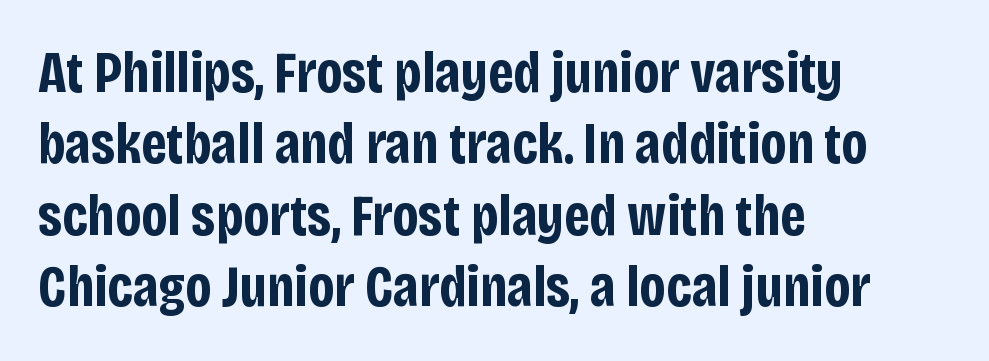
Serifs: no, the terminals of the letterforms are clean. All the whitespace from short lines collects on the right. The face used here is rendered with its standard letterfit. Nobody drew a line under any word here. Chunky letters — that's bold for sure. If you drew a line through each stem, it would be perfectly vertical.
